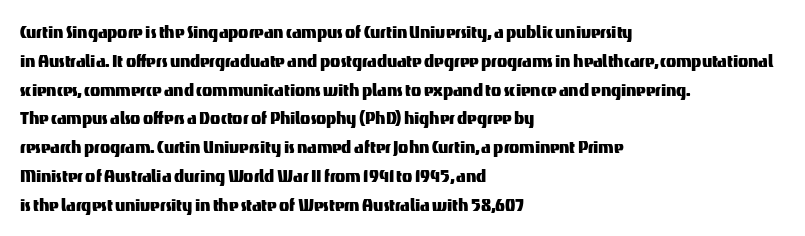
Q: Is the text italic (slanted)? A: No, it is upright.
Q: Is the text underlined? A: No.
Q: How is the paragraph aligned? A: Left-aligned.
Q: Is the spacing between letters normal or unusually wide? A: Normal.
Q: Is the spacing between lines tight, normal or loose? A: Normal.
